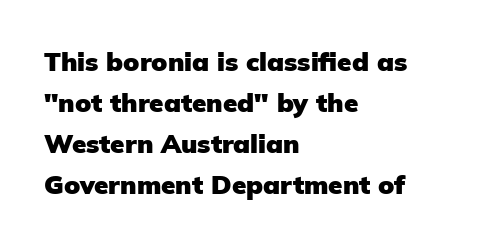
{"italic": "no", "bold": "yes", "underline": "no", "align": "left", "line_spacing": "normal", "line_spacing_ratio": 1.58, "letter_spacing": "normal", "letter_spacing_em": 0.0, "glyph_px": 26}
